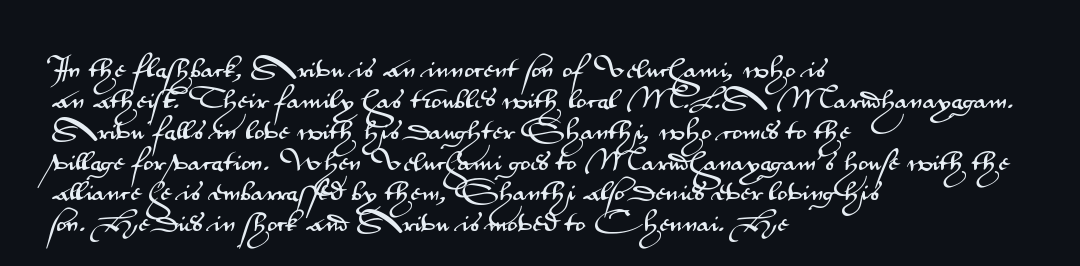
{"underline": "no", "align": "left", "line_spacing": "normal", "line_spacing_ratio": 1.47, "letter_spacing": "normal", "letter_spacing_em": 0.0, "glyph_px": 21}
